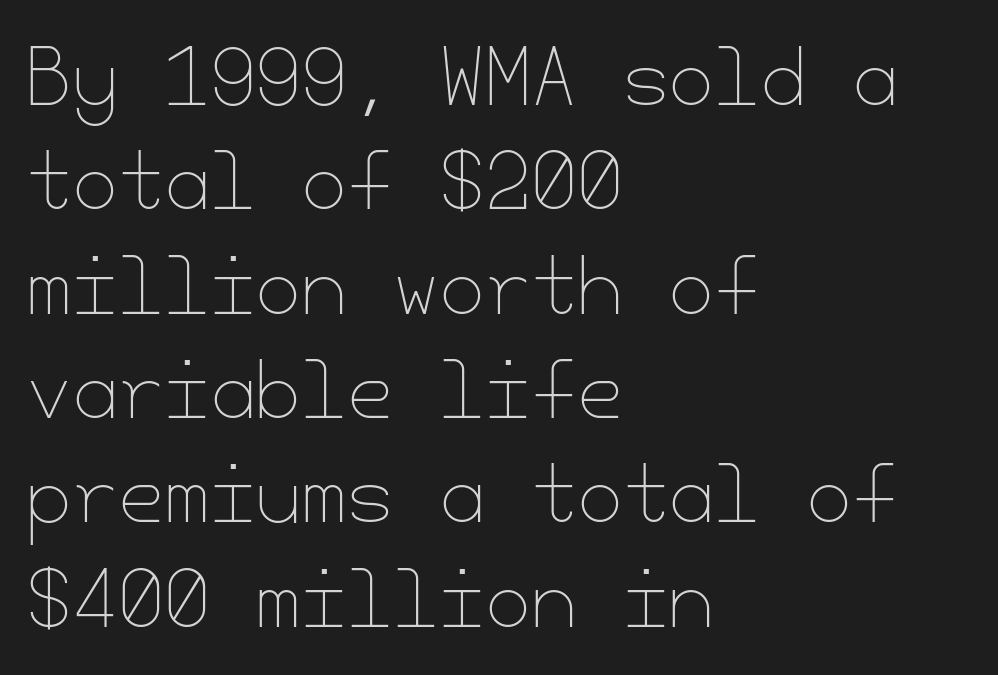
Q: Is the text bold? A: No.
Q: Is the text italic (slanted)? A: No, it is upright.
Q: Is the text underlined? A: No.
Q: How is the paragraph aligned? A: Left-aligned.
Q: Is the spacing between letters normal or unusually wide? A: Normal.
Q: Is the spacing between lines tight, normal or loose? A: Normal.
Q: Width (condensed, normal, or wide)? A: Normal.
Q: Stroke contrast? A: Low.
Q: x-height? A: Small.
